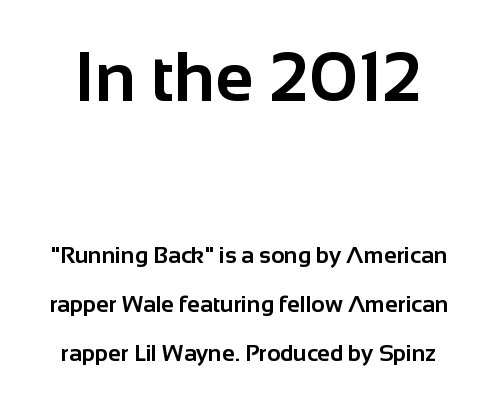
Q: Is the text bold? A: Yes.
Q: Is the text italic (slanted)? A: No, it is upright.
Q: Is the typeface a serif or a sans-serif typeface? A: Sans-serif.
Q: Is the text underlined? A: No.
Q: Is the spacing between letters normal or unusually wide? A: Normal.
Q: Is the spacing between lines tight, normal or loose? A: Loose.
Q: Which block of text is set in a larger size, the first (top) or the second (bottom)? A: The first (top) one.
Q: Width (condensed, normal, or wide)? A: Normal.
Q: Stroke contrast? A: Low.
Q: x-height? A: Medium.
Q: Monospaced? A: No.
